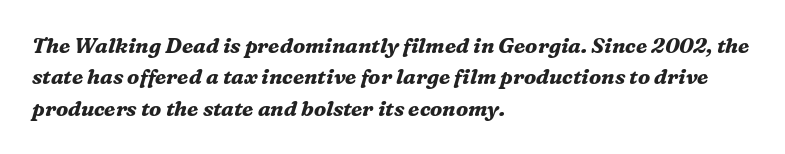
The image shows 21 px bold type, italic (leaning right); set left-aligned, normal line spacing (1.49x), normal letter spacing, not underlined.
